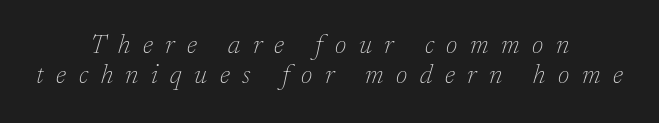
The image shows 26 px text type, italic (leaning right); set centered, tight line spacing (1.15x), unusually wide letter spacing (+0.48 em), not underlined.
